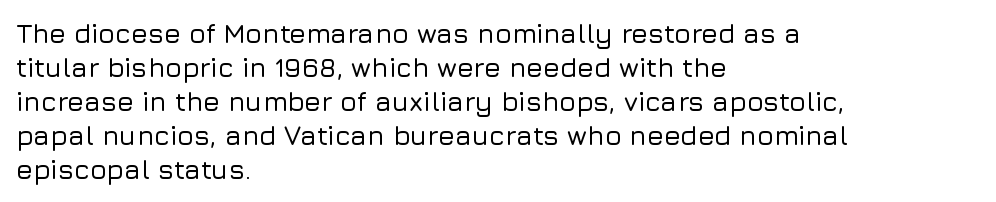
This sample uses plain, unmodified letter spacing. The setting favours the left margin, as ordinary paragraphs usually do. Does the lettering tilt? It doesn't — this is upright. Is there much room between lines? A standard amount, neither cramped nor airy.
